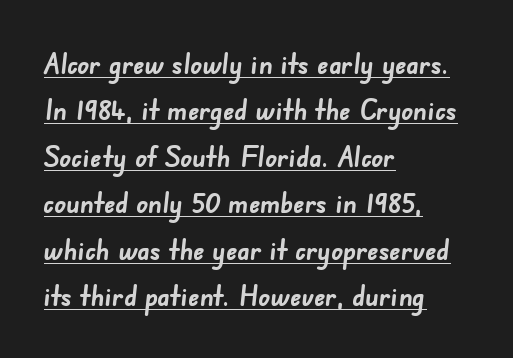
The image shows 29 px semibold sans-serif type; set left-aligned, normal line spacing (1.6x), normal letter spacing, underlined; low stroke contrast and a small x-height.
